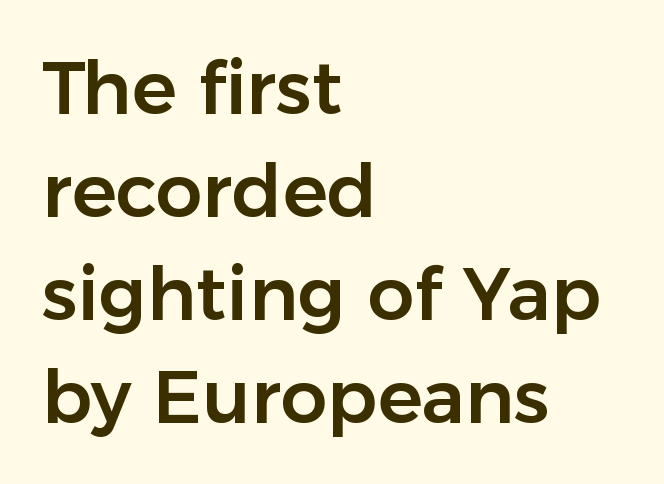
When letters stand straight like this, we call the style roman or upright. All the whitespace from short lines collects on the right. Looks like regular typesetting: each glyph gets only the width it needs. In terms of leading, this rendering sits right in the middle.
